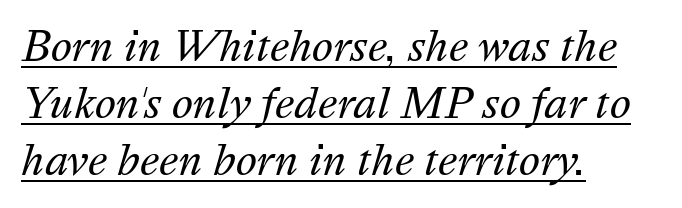
Q: Is the text bold? A: No.
Q: Is the text italic (slanted)? A: Yes, it leans right by about 16 degrees.
Q: Is the text underlined? A: Yes.
Q: How is the paragraph aligned? A: Left-aligned.
Q: Is the spacing between letters normal or unusually wide? A: Normal.
Q: Is the spacing between lines tight, normal or loose? A: Normal.
Q: Width (condensed, normal, or wide)? A: Normal.
Q: Stroke contrast? A: Medium.
Q: x-height? A: Medium.
Q: Monospaced? A: No.
